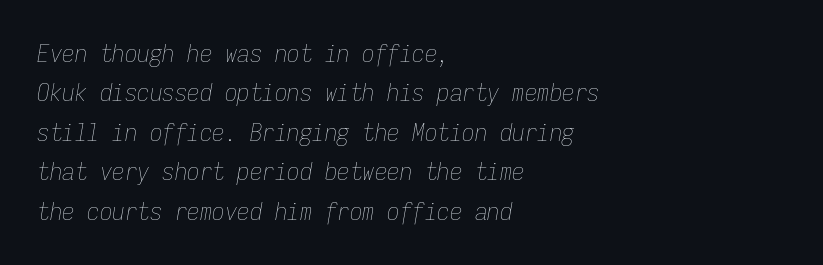
{"italic": "yes", "lean": "right", "slant_degrees": 9, "bold": "no", "underline": "no", "align": "left", "line_spacing": "normal", "line_spacing_ratio": 1.58, "letter_spacing": "normal", "letter_spacing_em": 0.0, "glyph_px": 25}
